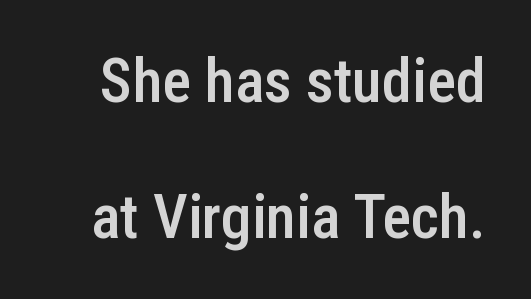
{"serif": "no", "italic": "no", "bold": "semi", "weight": "semibold", "width": "condensed", "stroke_contrast": "low", "x_height": "medium", "monospaced": "no", "underline": "no", "line_spacing": "loose", "line_spacing_ratio": 2.23, "letter_spacing": "normal", "letter_spacing_em": 0.0, "glyph_px": 61}
